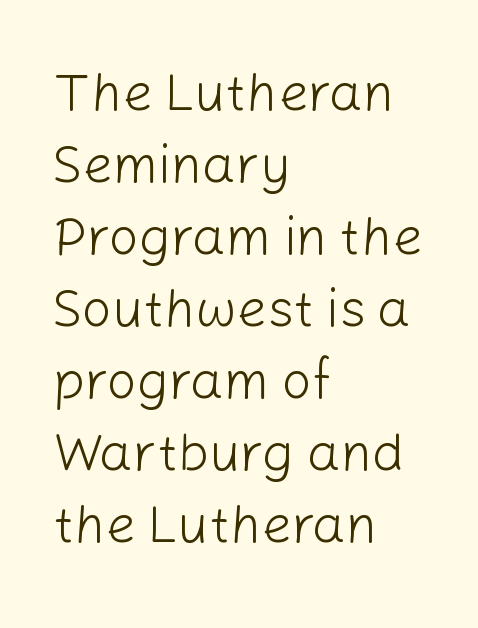
The image shows 53 px light sans-serif type, upright; set left-aligned, normal line spacing (1.36x), normal letter spacing, not underlined; low stroke contrast and a medium x-height.
